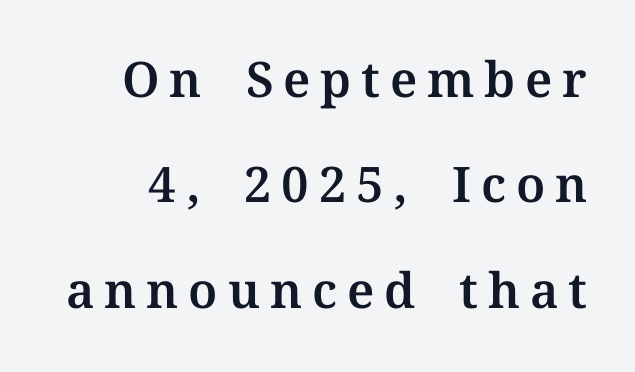
{"serif": "yes", "italic": "no", "width": "normal", "stroke_contrast": "medium", "x_height": "medium", "monospaced": "no", "underline": "no", "line_spacing": "loose", "line_spacing_ratio": 2.15, "letter_spacing": "wide", "letter_spacing_em": 0.2, "glyph_px": 49}
